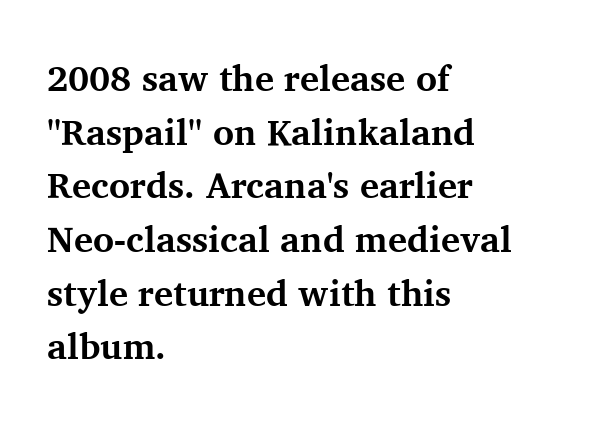
The image shows 36 px bold serif type, upright; set left-aligned, normal line spacing (1.49x), normal letter spacing, not underlined; medium stroke contrast and a medium x-height.
